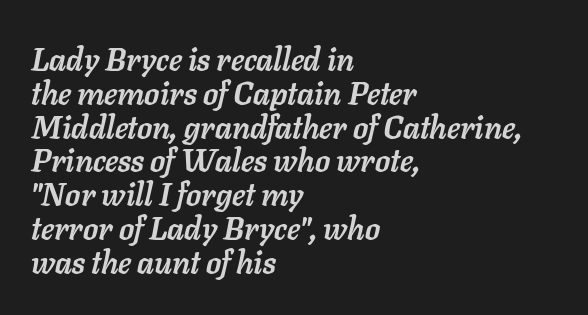
{"italic": "yes", "lean": "right", "slant_degrees": 11, "bold": "yes", "weight": "semibold", "width": "normal", "stroke_contrast": "low", "x_height": "medium", "monospaced": "no", "underline": "no", "align": "left", "line_spacing": "tight", "line_spacing_ratio": 1.09, "letter_spacing": "normal", "letter_spacing_em": 0.0, "glyph_px": 31}
